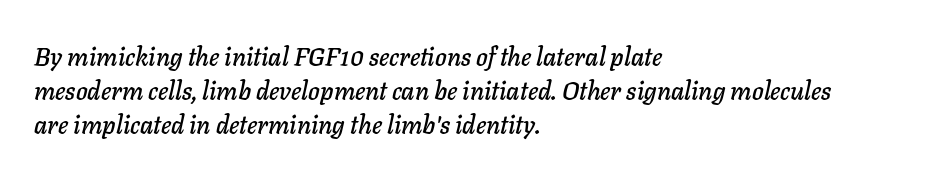
Q: Is the text italic (slanted)? A: Yes, it leans right by about 11 degrees.
Q: Is the text underlined? A: No.
Q: How is the paragraph aligned? A: Left-aligned.
Q: Is the spacing between letters normal or unusually wide? A: Normal.
Q: Is the spacing between lines tight, normal or loose? A: Normal.
